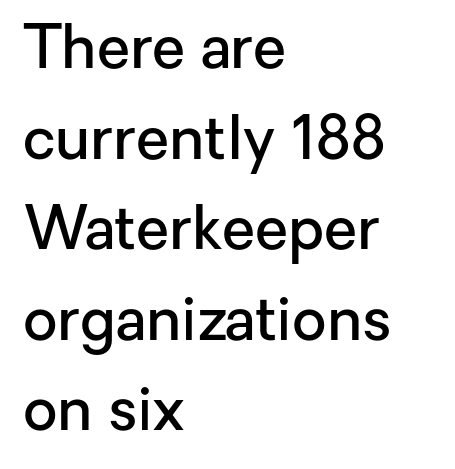
The image shows 60 px semibold sans-serif type, upright; set left-aligned, normal line spacing (1.51x), normal letter spacing, not underlined; low stroke contrast and a medium x-height.
